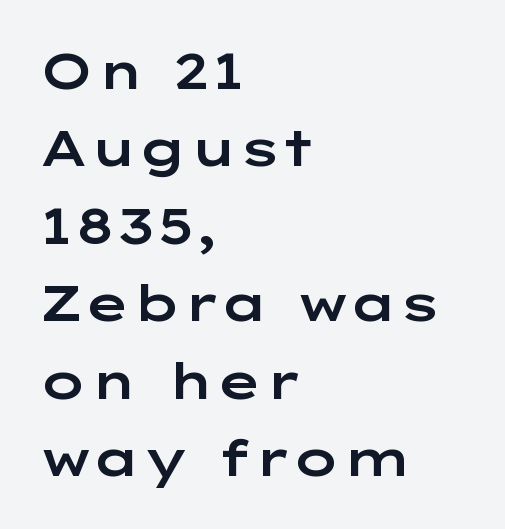
Default kerning and tracking; the words read as compact shapes. Plain, unruled lines of type. All the whitespace from short lines collects on the right. Varying glyph widths throughout — classic text-font behaviour. Unlike a traditional serif, this face leaves its strokes unadorned.
